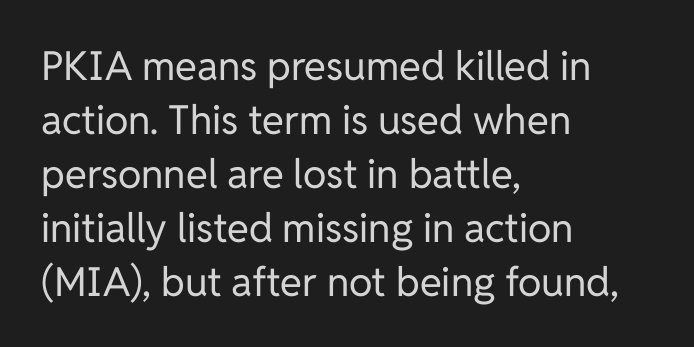
The image shows 40 px regular-weight sans-serif type, upright; set left-aligned, normal line spacing (1.35x), normal letter spacing, not underlined; low stroke contrast and a medium x-height.
